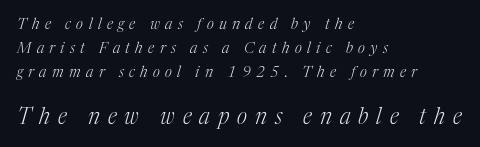
{"italic": "yes", "lean": "right", "slant_degrees": 17, "bold": "no", "underline": "no", "align": "left", "line_spacing": "normal", "line_spacing_ratio": 1.6, "letter_spacing": "wide", "letter_spacing_em": 0.36, "larger_block": "second", "size_ratio": 1.47, "glyph_px": 22}
